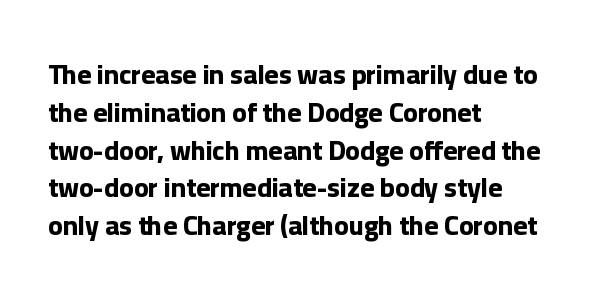
{"italic": "no", "bold": "yes", "underline": "no", "align": "left", "line_spacing": "normal", "line_spacing_ratio": 1.4, "letter_spacing": "normal", "letter_spacing_em": 0.0, "glyph_px": 27}
